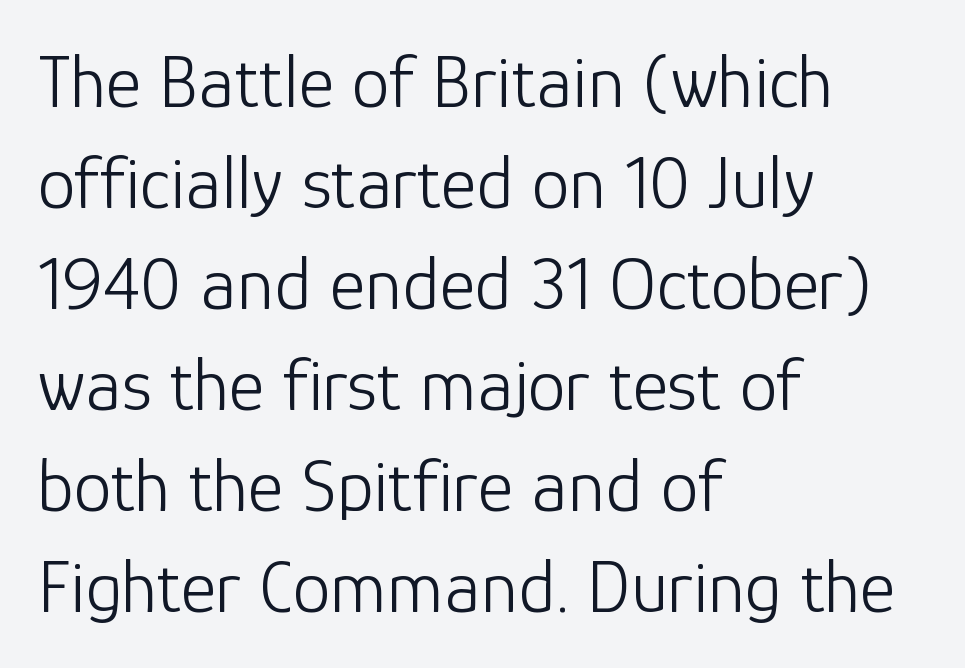
The setting favours the left margin, as ordinary paragraphs usually do. Tracking here is standard; glyphs follow each other at the usual distance. Think of a printed novel: that variable character pitch is what you see here. The designer left line spacing at the default. Caption: face not bold, strokes unweighted. The glyphs are unaccompanied by any horizontal stroke below them.
